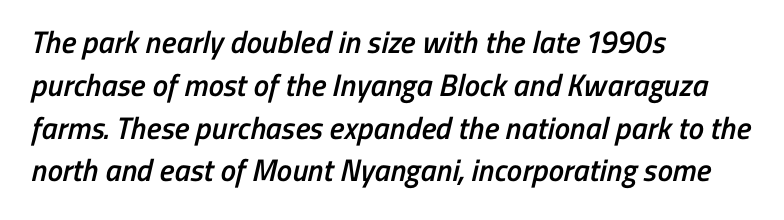
The image shows 31 px semibold, condensed sans-serif type; set left-aligned, normal line spacing (1.38x), normal letter spacing, not underlined; low stroke contrast and a medium x-height.
